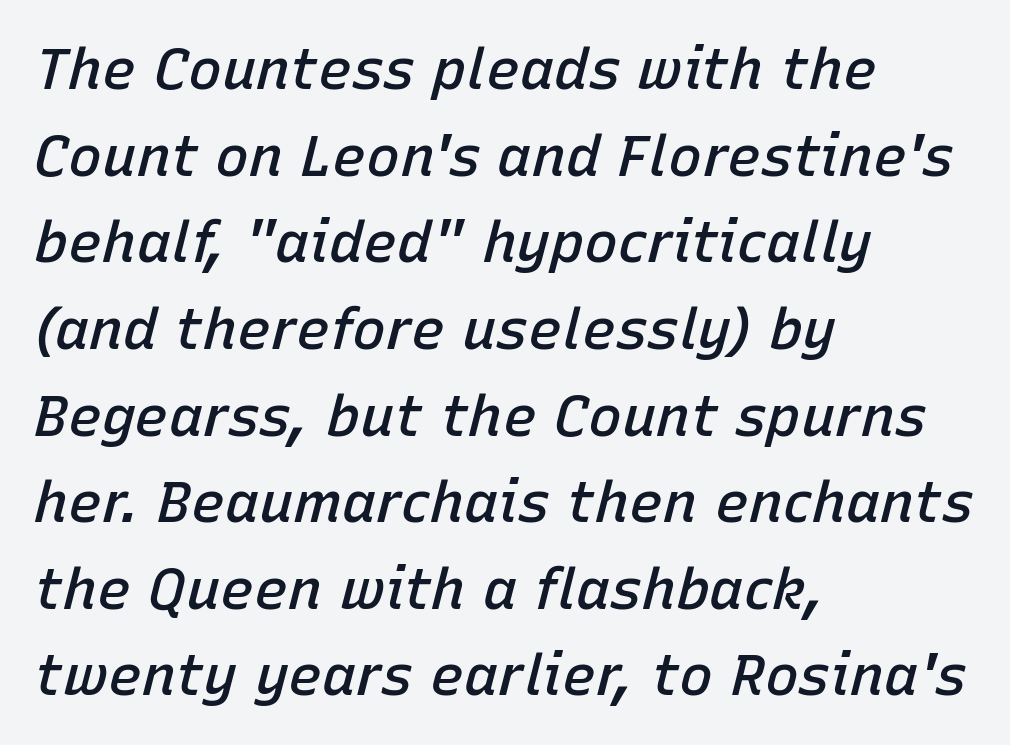
{"italic": "yes", "lean": "right", "slant_degrees": 15, "bold": "semi", "weight": "semibold", "width": "normal", "stroke_contrast": "low", "x_height": "medium", "monospaced": "no", "underline": "no", "align": "left", "line_spacing": "normal", "line_spacing_ratio": 1.52, "letter_spacing": "normal", "letter_spacing_em": 0.0, "glyph_px": 57}
